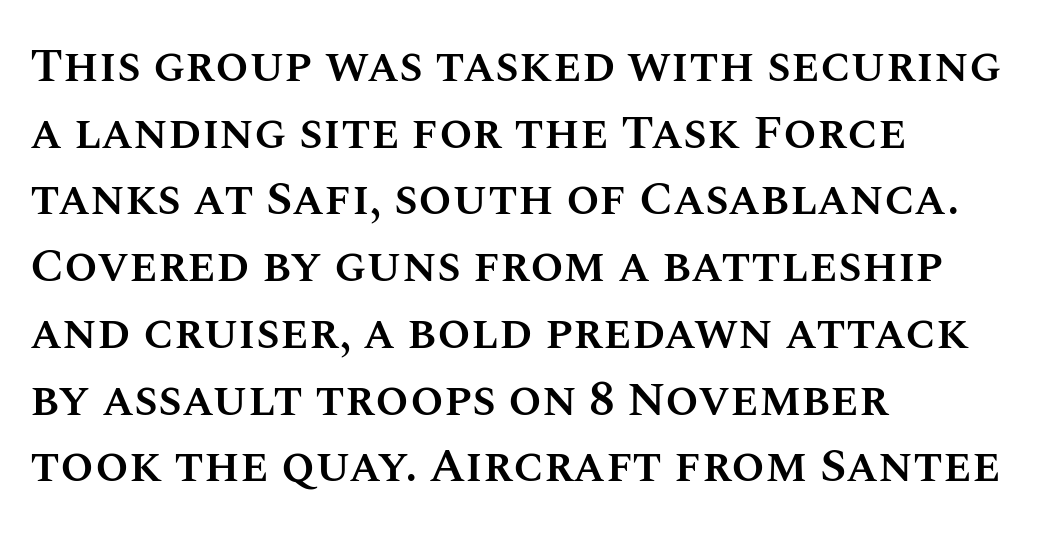
{"italic": "no", "bold": "semi", "weight": "semibold", "width": "normal", "stroke_contrast": "medium", "x_height": "large", "monospaced": "no", "underline": "no", "align": "left", "line_spacing": "normal", "line_spacing_ratio": 1.39, "letter_spacing": "normal", "letter_spacing_em": 0.0, "glyph_px": 48}
